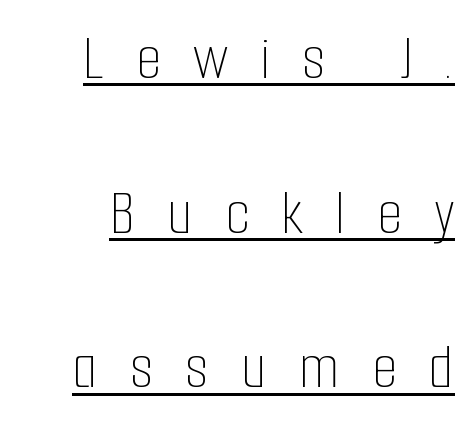
The letters are spread apart with noticeably loose tracking. Ascenders rise straight up at ninety degrees. Students, observe: this is what heavily led, spacious text looks like. The rendering uses natural spacing where letterforms have individual widths.
